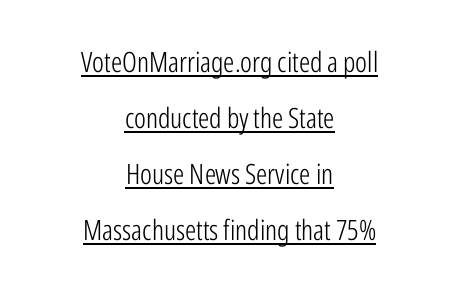
{"serif": "no", "italic": "no", "bold": "no", "weight": "light", "width": "condensed", "stroke_contrast": "low", "x_height": "medium", "monospaced": "no", "underline": "yes", "align": "center", "line_spacing": "loose", "line_spacing_ratio": 2.0, "letter_spacing": "normal", "letter_spacing_em": 0.0, "glyph_px": 28}
